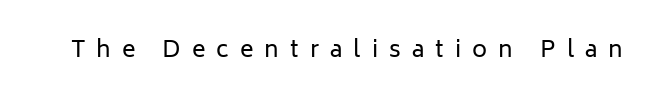
The strip under each line holds only bare page. Display-style spreading of the glyphs; the letterfit is very open. Ascenders rise straight up at ninety degrees. Bold? No — there's no thickening of the strokes.
